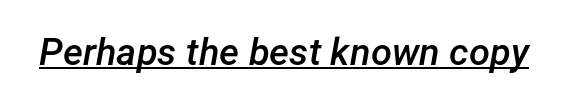
The image shows 38 px semibold type, italic (leaning right); set normal letter spacing, underlined; low stroke contrast and a medium x-height.
